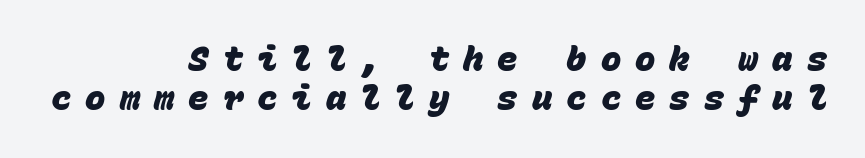
Classification — sans serif. A dark, heavy texture on the line: the type is bold. The rendering anchors every line to the right-hand side. Descenders hang freely into open space.
